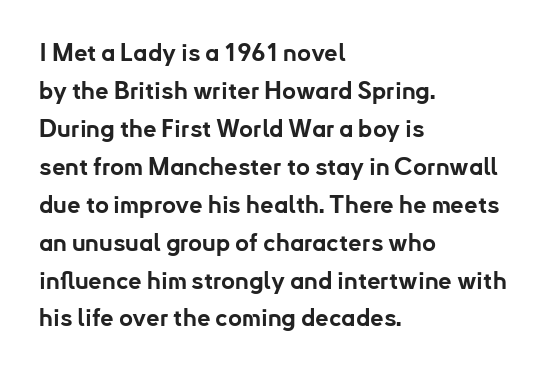
The image shows 24 px bold type, upright; set left-aligned, normal line spacing (1.58x), normal letter spacing, not underlined.
